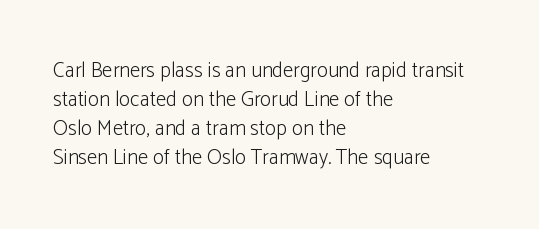
{"italic": "no", "bold": "no", "underline": "no", "align": "left", "line_spacing": "normal", "line_spacing_ratio": 1.38, "letter_spacing": "normal", "letter_spacing_em": 0.0, "glyph_px": 21}
